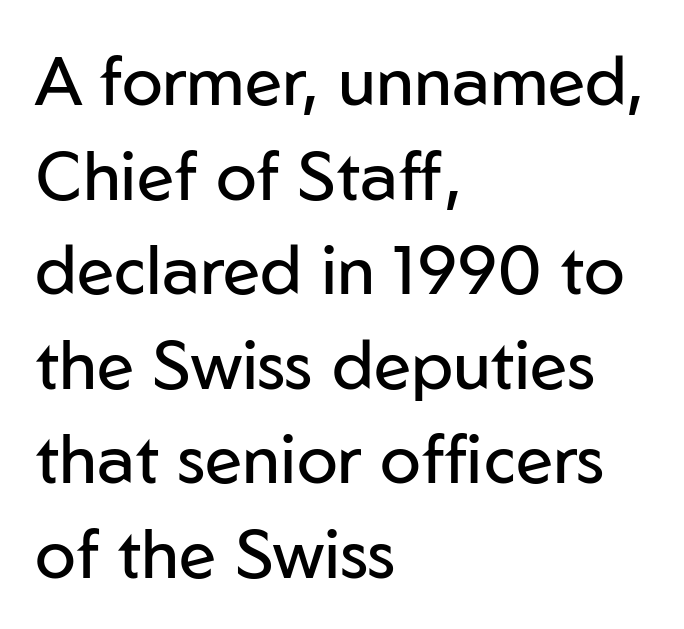
Q: Is the text bold? A: No.
Q: Is the text italic (slanted)? A: No, it is upright.
Q: Is the typeface a serif or a sans-serif typeface? A: Sans-serif.
Q: Is the text underlined? A: No.
Q: How is the paragraph aligned? A: Left-aligned.
Q: Is the spacing between letters normal or unusually wide? A: Normal.
Q: Is the spacing between lines tight, normal or loose? A: Normal.
Q: Width (condensed, normal, or wide)? A: Normal.
Q: Stroke contrast? A: Low.
Q: x-height? A: Medium.
Q: Monospaced? A: No.
